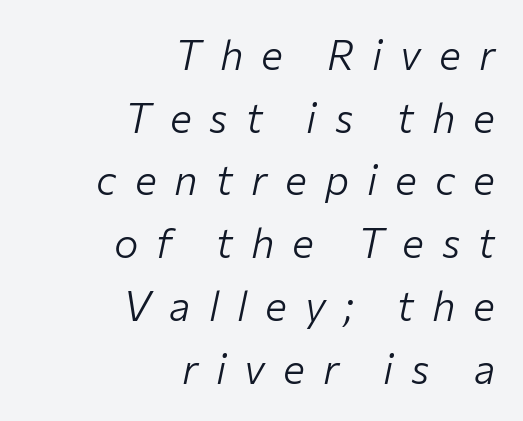
{"italic": "yes", "lean": "right", "slant_degrees": 12, "bold": "no", "weight": "light", "width": "normal", "stroke_contrast": "low", "x_height": "medium", "monospaced": "no", "underline": "no", "align": "right", "line_spacing": "normal", "line_spacing_ratio": 1.53, "letter_spacing": "wide", "letter_spacing_em": 0.44, "glyph_px": 41}
